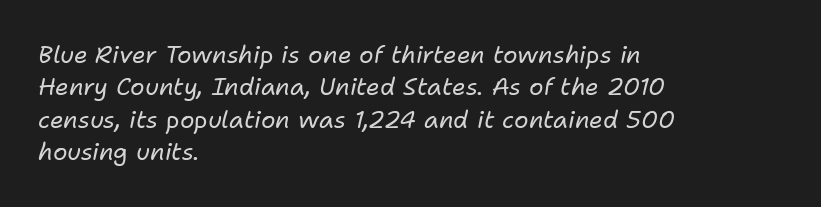
The image shows 24 px text type, italic (leaning right); set left-aligned, normal line spacing (1.35x), normal letter spacing, not underlined.
